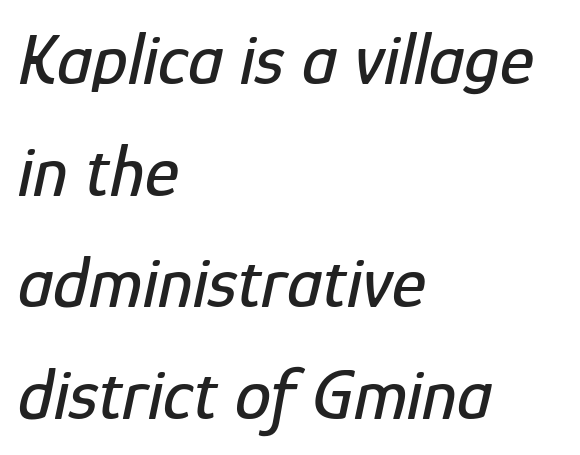
{"italic": "yes", "lean": "right", "slant_degrees": 12, "width": "condensed", "stroke_contrast": "low", "x_height": "medium", "monospaced": "no", "underline": "no", "align": "left", "line_spacing": "normal", "line_spacing_ratio": 1.53, "letter_spacing": "normal", "letter_spacing_em": 0.0, "glyph_px": 73}
